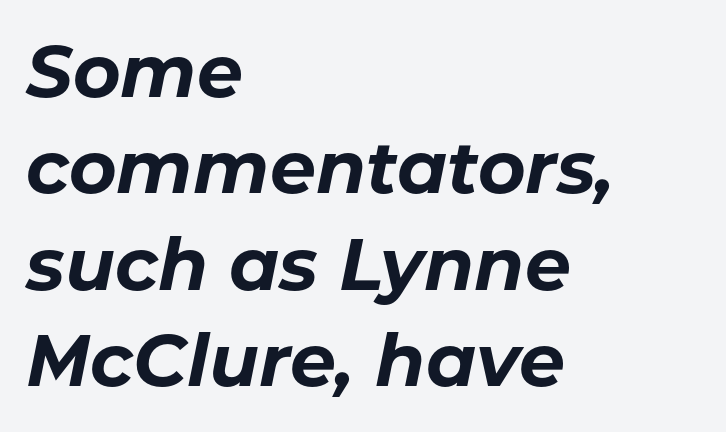
Spacing verdict: proportional, widths tailored to each character. This is oblique type, the kind used for emphasis or titles. The letterforms sit shoulder to shoulder at normal distance. Normally led — the rows are evenly, conventionally spaced.
